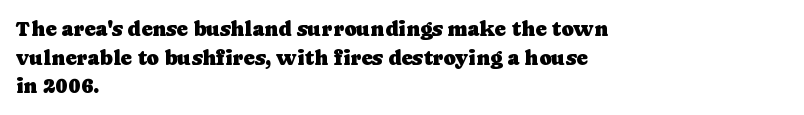
Q: Is the text italic (slanted)? A: No, it is upright.
Q: Is the text underlined? A: No.
Q: How is the paragraph aligned? A: Left-aligned.
Q: Is the spacing between letters normal or unusually wide? A: Normal.
Q: Is the spacing between lines tight, normal or loose? A: Normal.
